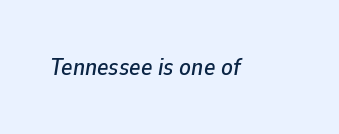
The passage shown leans; its letterforms are oblique. What stands out about the letter spacing? Nothing — it is the standard amount. Honestly, there is no underline to notice here at all.
